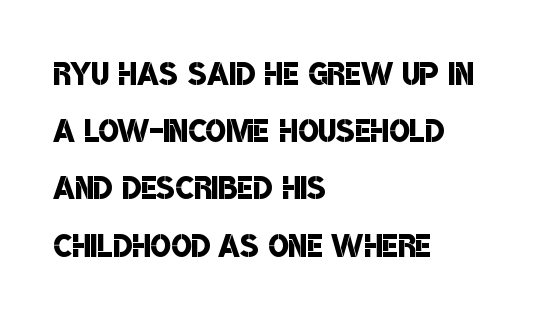
Q: Is the text bold? A: Semi-bold.
Q: Is the typeface a serif or a sans-serif typeface? A: Sans-serif.
Q: Is the text underlined? A: No.
Q: How is the paragraph aligned? A: Left-aligned.
Q: Is the spacing between letters normal or unusually wide? A: Normal.
Q: Is the spacing between lines tight, normal or loose? A: Normal.
Q: Width (condensed, normal, or wide)? A: Condensed.
Q: Stroke contrast? A: Low.
Q: x-height? A: Large.
Q: Monospaced? A: No.
